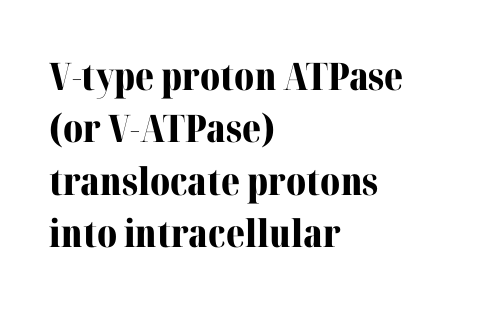
{"serif": "yes", "italic": "no", "bold": "yes", "weight": "bold", "width": "normal", "stroke_contrast": "medium", "x_height": "medium", "monospaced": "no", "underline": "no", "align": "left", "line_spacing": "normal", "line_spacing_ratio": 1.38, "letter_spacing": "normal", "letter_spacing_em": 0.0, "glyph_px": 38}
